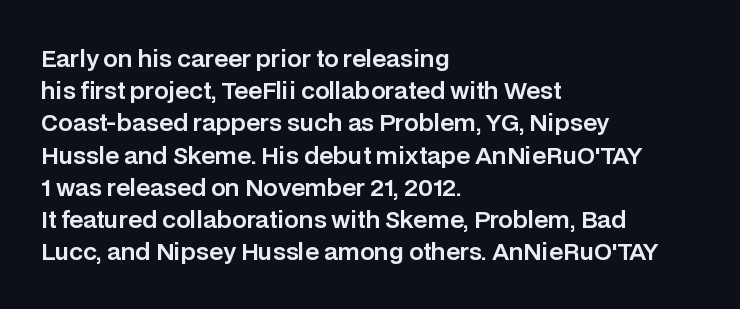
The image shows 23 px text type, upright; set left-aligned, normal line spacing (1.4x), normal letter spacing, not underlined.
